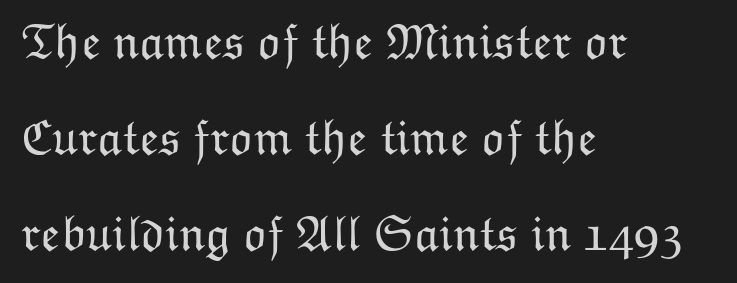
{"italic": "no", "bold": "no", "weight": "light", "width": "normal", "stroke_contrast": "low", "x_height": "medium", "monospaced": "no", "underline": "no", "align": "left", "line_spacing": "loose", "line_spacing_ratio": 1.92, "letter_spacing": "normal", "letter_spacing_em": 0.0, "glyph_px": 50}
